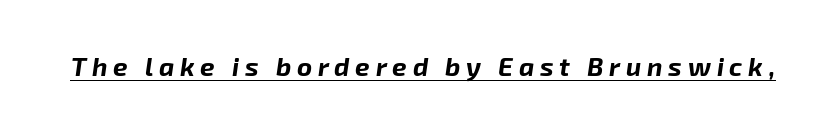
{"italic": "yes", "lean": "right", "slant_degrees": 8, "bold": "yes", "underline": "yes", "letter_spacing": "wide", "letter_spacing_em": 0.22, "glyph_px": 26}
